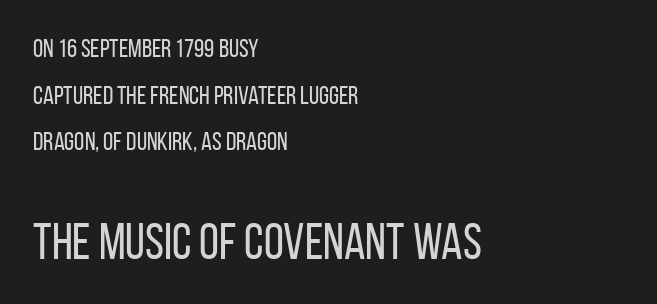
Words float on clear page, feet unadorned. Proportional: the letters do not fall into vertical columns. The characters display no serif detailing; their extremities are plain. Counters stay open thanks to moderate or lighter strokes.
